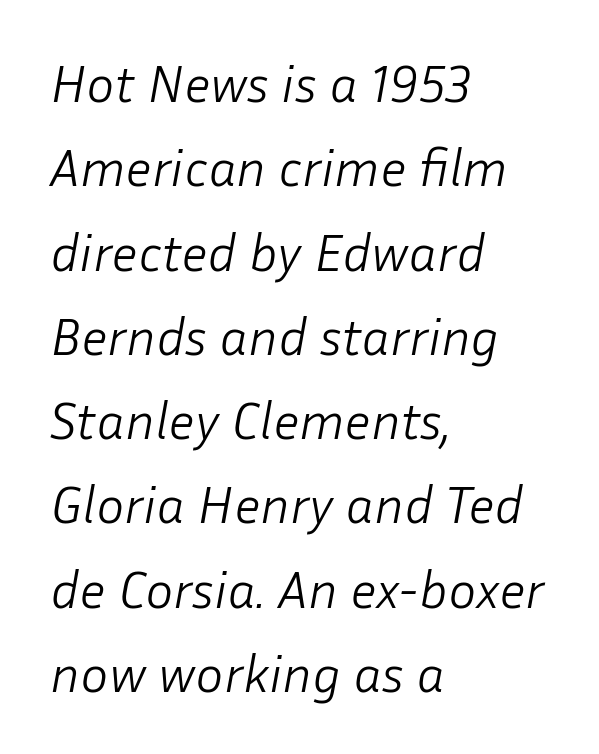
The image shows 53 px light type, italic (leaning right); set left-aligned, normal line spacing (1.59x), normal letter spacing, not underlined; low stroke contrast and a medium x-height.
